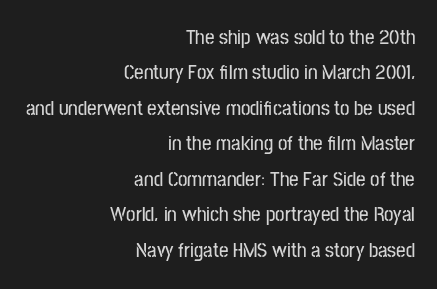
{"italic": "no", "underline": "no", "align": "right", "line_spacing": "normal", "line_spacing_ratio": 1.69, "letter_spacing": "normal", "letter_spacing_em": 0.0, "glyph_px": 21}
